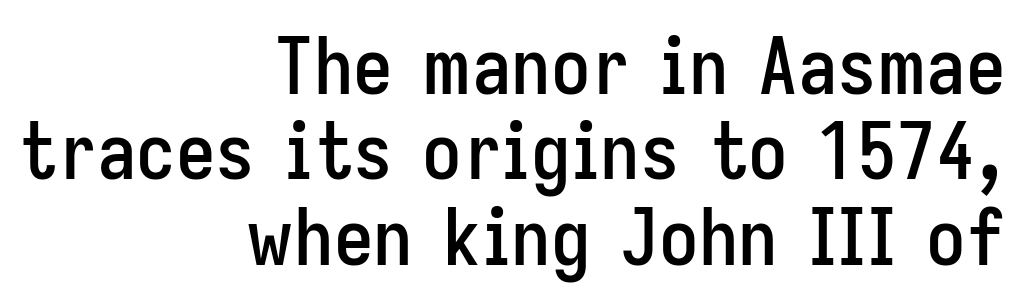
The image shows 79 px condensed sans-serif type, upright; set right-aligned, tight line spacing (1.08x), normal letter spacing, not underlined; low stroke contrast and a medium x-height.
